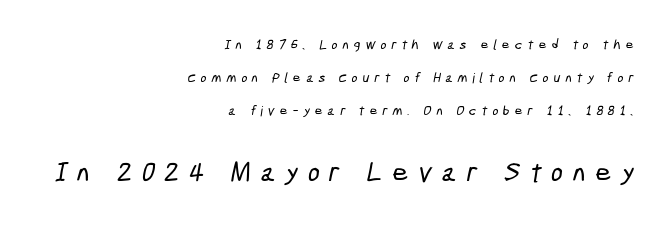
The zone under the glyphs is completely vacant. The vertical gap from one line to the next is large. The gaps between neighbouring characters are conspicuously large. Note the varied advance widths — an 'i' is clearly narrower than an 'm'.
